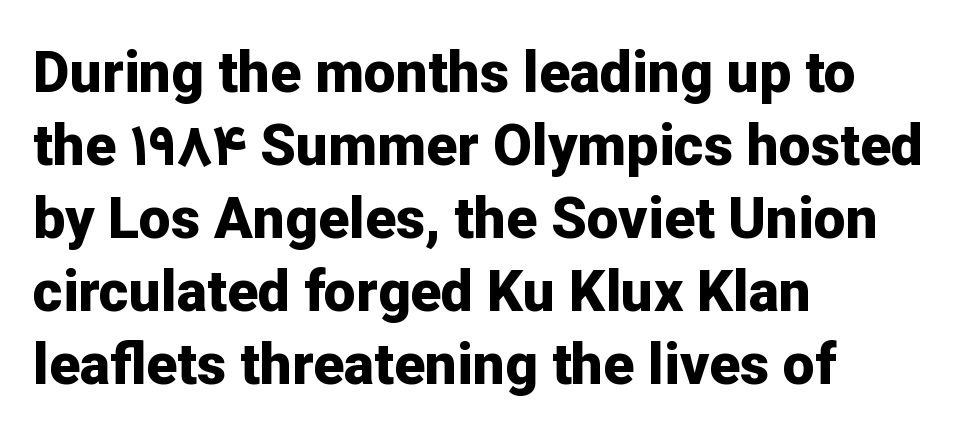
Q: Is the text bold? A: Yes.
Q: Is the text italic (slanted)? A: No, it is upright.
Q: Is the typeface a serif or a sans-serif typeface? A: Sans-serif.
Q: Is the text underlined? A: No.
Q: How is the paragraph aligned? A: Left-aligned.
Q: Is the spacing between letters normal or unusually wide? A: Normal.
Q: Is the spacing between lines tight, normal or loose? A: Normal.
Q: Width (condensed, normal, or wide)? A: Normal.
Q: Stroke contrast? A: Low.
Q: x-height? A: Medium.
Q: Monospaced? A: No.
